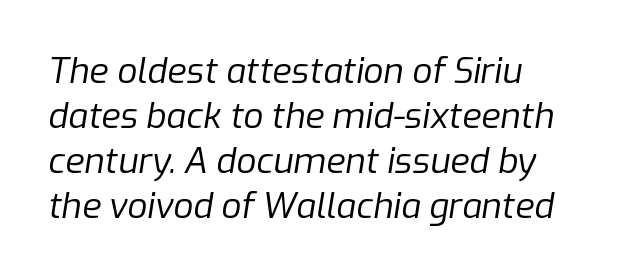
The image shows 35 px regular-weight type, italic (leaning right); set normal line spacing (1.29x), normal letter spacing, not underlined; low stroke contrast and a medium x-height.
